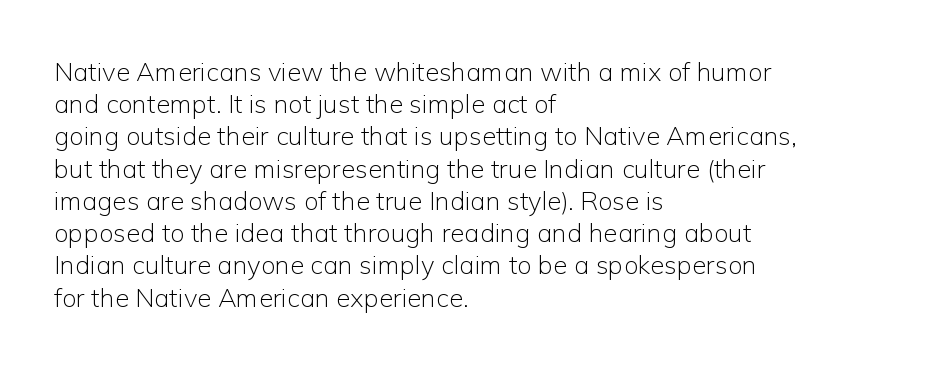
Q: Is the text bold? A: No.
Q: Is the text italic (slanted)? A: No, it is upright.
Q: Is the text underlined? A: No.
Q: How is the paragraph aligned? A: Left-aligned.
Q: Is the spacing between letters normal or unusually wide? A: Normal.
